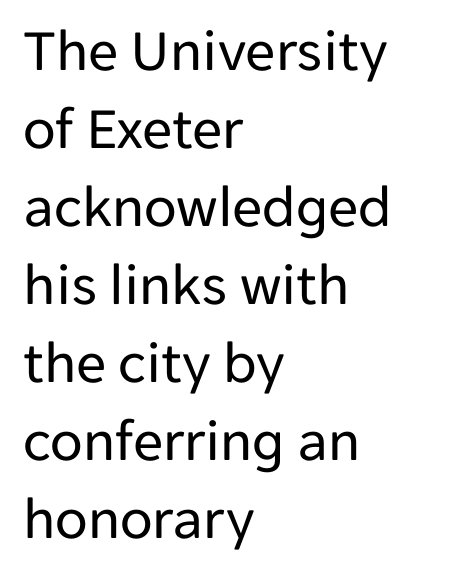
{"serif": "no", "italic": "no", "bold": "no", "weight": "regular", "width": "normal", "stroke_contrast": "low", "x_height": "medium", "monospaced": "no", "underline": "no", "align": "left", "line_spacing": "normal", "line_spacing_ratio": 1.3, "letter_spacing": "normal", "letter_spacing_em": 0.0, "glyph_px": 60}
